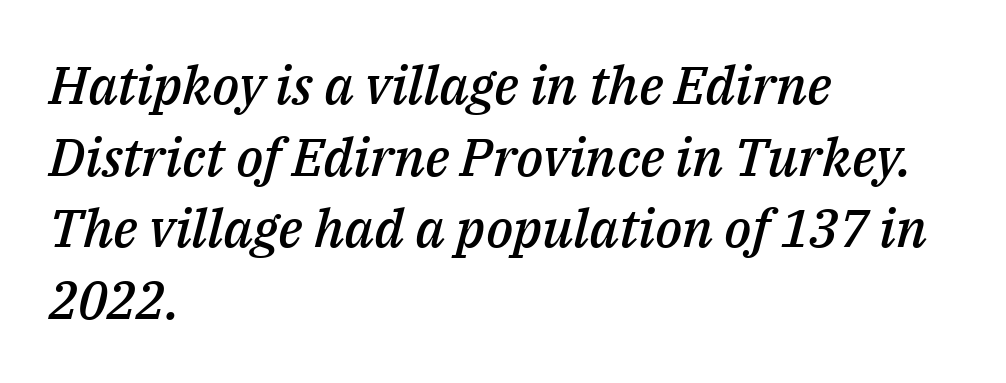
Q: Is the text bold? A: Semi-bold.
Q: Is the text italic (slanted)? A: Yes, it leans right by about 14 degrees.
Q: Is the text underlined? A: No.
Q: How is the paragraph aligned? A: Left-aligned.
Q: Is the spacing between letters normal or unusually wide? A: Normal.
Q: Is the spacing between lines tight, normal or loose? A: Normal.
Q: Width (condensed, normal, or wide)? A: Normal.
Q: Stroke contrast? A: Medium.
Q: x-height? A: Medium.
Q: Monospaced? A: No.
